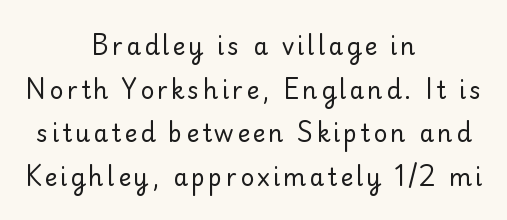
Q: Is the text bold? A: No.
Q: Is the text italic (slanted)? A: No, it is upright.
Q: Is the text underlined? A: No.
Q: How is the paragraph aligned? A: Centered.
